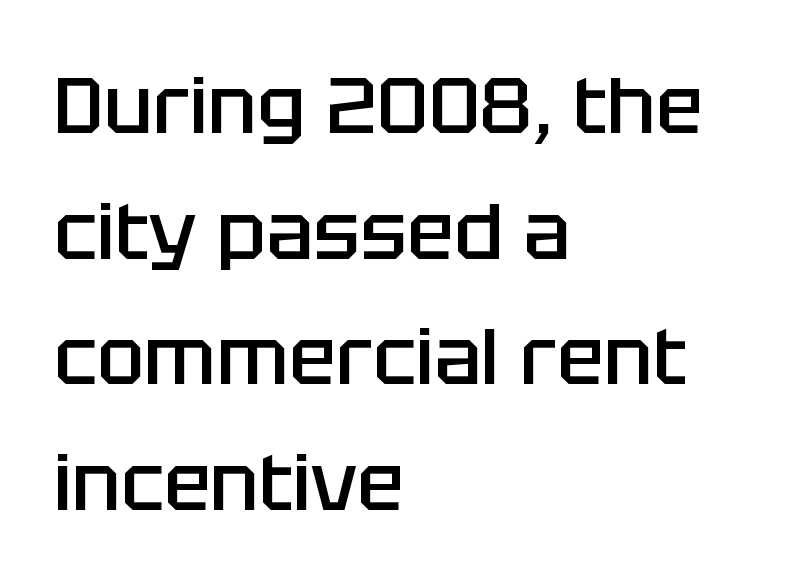
Look at the bottom of the vertical strokes: they stop flat, with no serifs. No italicization has been applied; the sample stays upright. Honestly, the letter spacing is just normal — you wouldn't notice it. Any mark beneath the type? The region is blank. The rows are spaced the way most documents space them.
